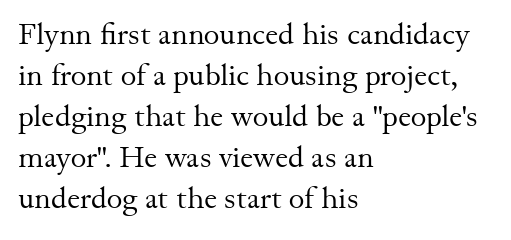
Weight: not bold — regular or lighter. The font's upright variant was chosen for this text. Each new line begins a customary step beneath the previous one. Line starts are locked; line ends wander.
